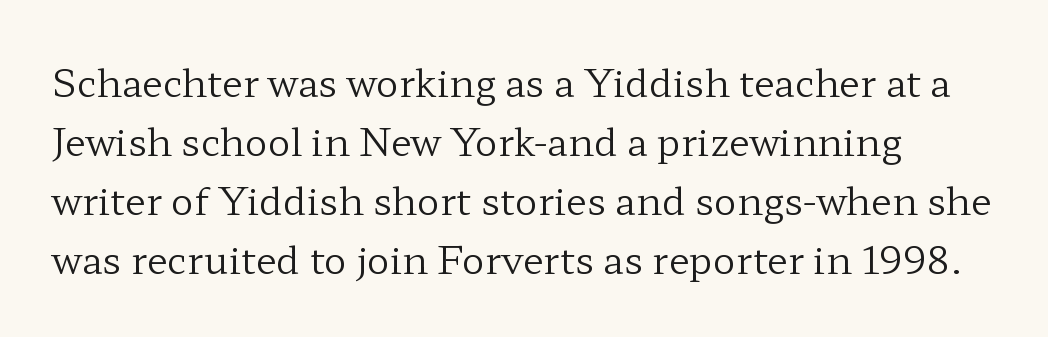
Q: Is the text bold? A: No.
Q: Is the text italic (slanted)? A: No, it is upright.
Q: Is the typeface a serif or a sans-serif typeface? A: Serif.
Q: Is the text underlined? A: No.
Q: Is the spacing between letters normal or unusually wide? A: Normal.
Q: Is the spacing between lines tight, normal or loose? A: Normal.
Q: Width (condensed, normal, or wide)? A: Wide.
Q: Stroke contrast? A: Low.
Q: x-height? A: Medium.
Q: Monospaced? A: No.
